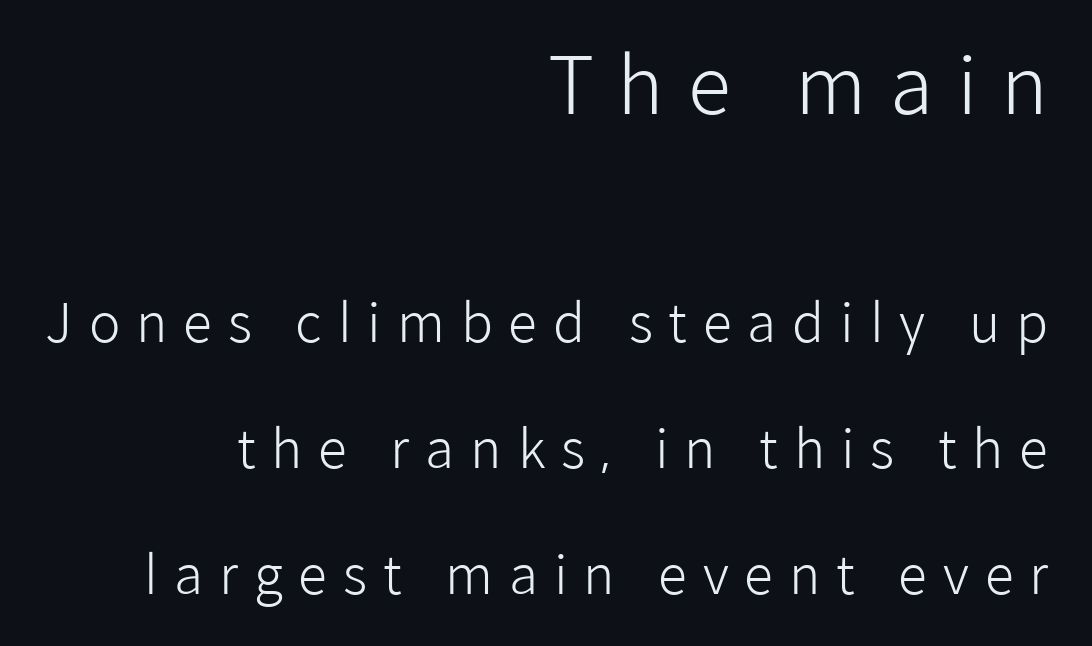
The image shows 79 px light sans-serif type, upright; set right-aligned, loose line spacing (2.38x), unusually wide letter spacing (+0.3 em), not underlined; the first (top) block is 1.49x larger; low stroke contrast and a medium x-height.
